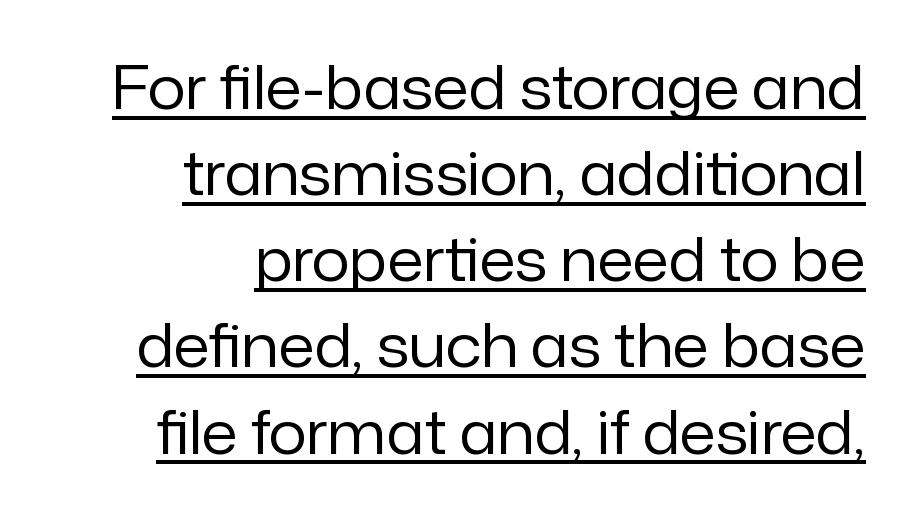
The paragraph shown leans on its right margin. The rendered words wear a rule along their underside. These lines are rendered in a variable-pitch font. The letterforms sit shoulder to shoulder at normal distance. The letters stand upright; this is a roman face.
